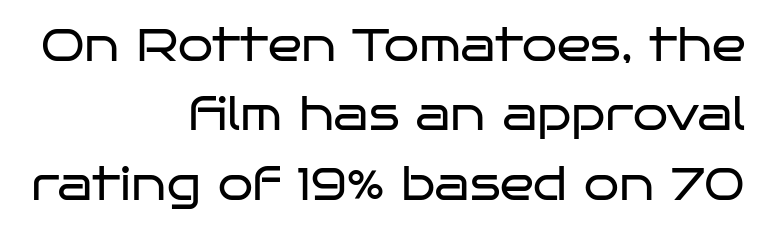
Q: Is the text bold? A: No.
Q: Is the text italic (slanted)? A: No, it is upright.
Q: Is the typeface a serif or a sans-serif typeface? A: Sans-serif.
Q: Is the text underlined? A: No.
Q: How is the paragraph aligned? A: Right-aligned.
Q: Is the spacing between letters normal or unusually wide? A: Normal.
Q: Is the spacing between lines tight, normal or loose? A: Normal.
Q: Width (condensed, normal, or wide)? A: Wide.
Q: Stroke contrast? A: Low.
Q: x-height? A: Large.
Q: Monospaced? A: No.
